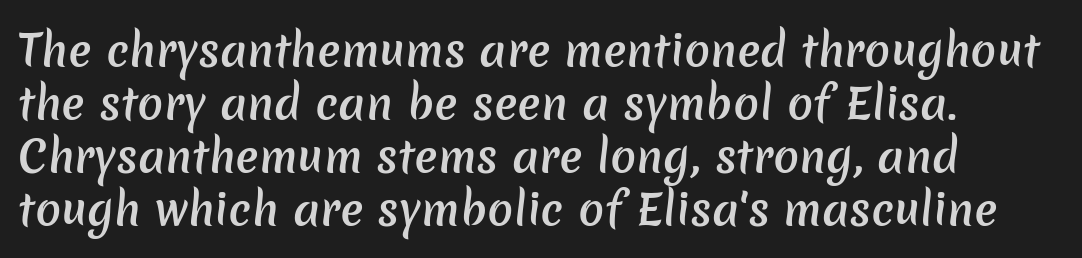
Serifs: no, the terminals of the letterforms are clean. Caption: multi-line text, flush left, ragged right. Think of a printed novel: that variable character pitch is what you see here. Nobody touched the tracking dial on this one. A bare baseline throughout the passage.
